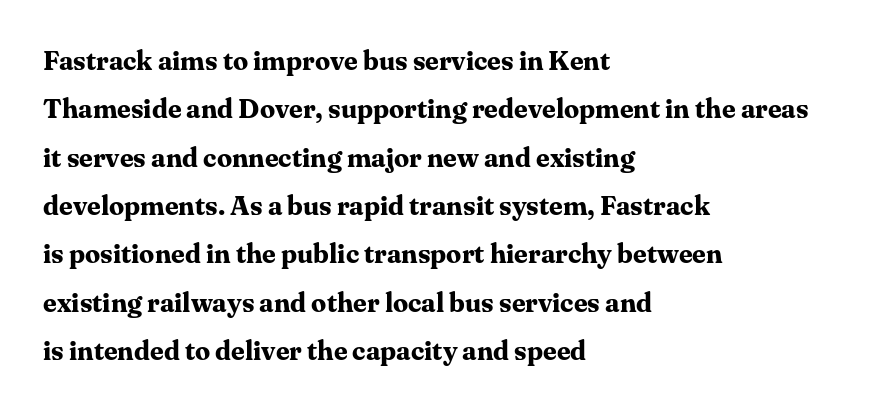
{"italic": "no", "bold": "yes", "underline": "no", "align": "left", "line_spacing_ratio": 1.79, "letter_spacing": "normal", "letter_spacing_em": 0.0, "glyph_px": 27}
